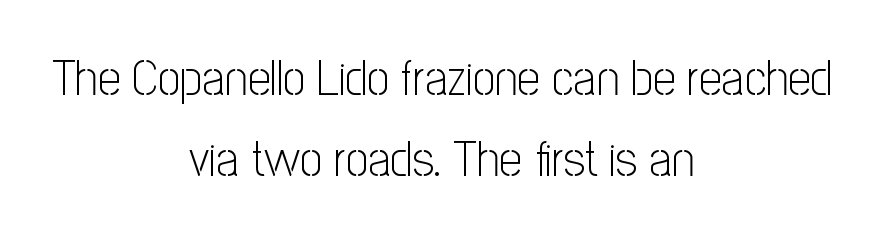
The image shows 50 px light, condensed sans-serif type, upright; set centered, normal line spacing (1.62x), normal letter spacing, not underlined; low stroke contrast and a medium x-height.
